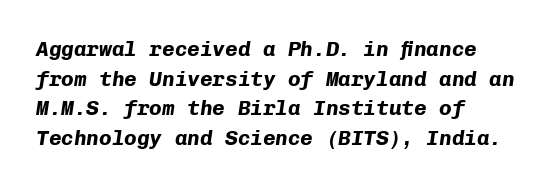
Q: Is the text bold? A: Yes.
Q: Is the text italic (slanted)? A: Yes, it leans right by about 8 degrees.
Q: Is the text underlined? A: No.
Q: How is the paragraph aligned? A: Left-aligned.
Q: Is the spacing between letters normal or unusually wide? A: Normal.
Q: Is the spacing between lines tight, normal or loose? A: Normal.
